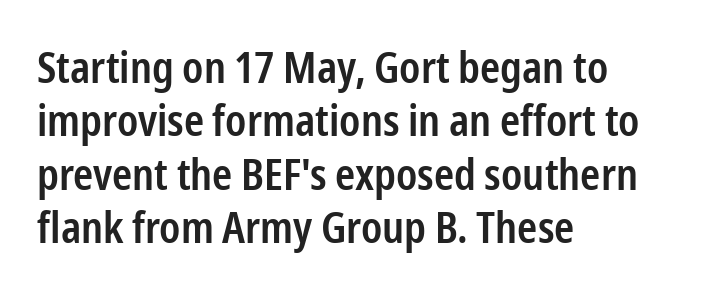
Q: Is the text bold? A: Semi-bold.
Q: Is the text italic (slanted)? A: No, it is upright.
Q: Is the typeface a serif or a sans-serif typeface? A: Sans-serif.
Q: Is the text underlined? A: No.
Q: How is the paragraph aligned? A: Left-aligned.
Q: Is the spacing between letters normal or unusually wide? A: Normal.
Q: Width (condensed, normal, or wide)? A: Condensed.
Q: Stroke contrast? A: Low.
Q: x-height? A: Medium.
Q: Monospaced? A: No.
